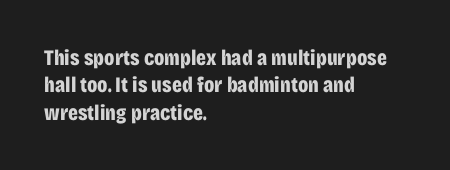
Chunky letters — that's bold for sure. Caption: standard tracking, unaltered. Descenders are the only things crossing below the line. Typeset ragged right — the left edge is the straight one. The letters stand upright; this is a roman face.
